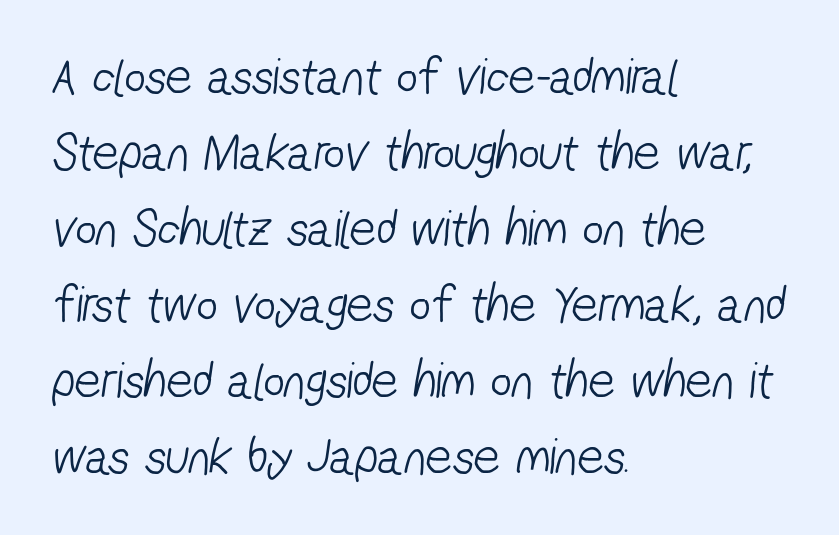
Q: Is the text bold? A: No.
Q: Is the typeface a serif or a sans-serif typeface? A: Sans-serif.
Q: Is the text underlined? A: No.
Q: How is the paragraph aligned? A: Left-aligned.
Q: Is the spacing between letters normal or unusually wide? A: Normal.
Q: Is the spacing between lines tight, normal or loose? A: Normal.
Q: Width (condensed, normal, or wide)? A: Condensed.
Q: Stroke contrast? A: Low.
Q: x-height? A: Medium.
Q: Monospaced? A: No.
